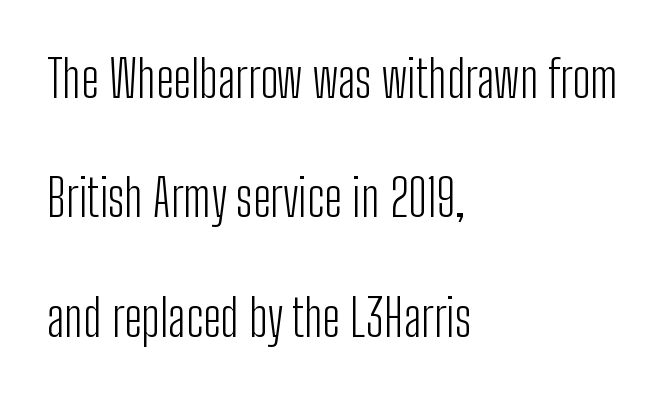
Q: Is the text bold? A: No.
Q: Is the text italic (slanted)? A: No, it is upright.
Q: Is the typeface a serif or a sans-serif typeface? A: Sans-serif.
Q: Is the text underlined? A: No.
Q: How is the paragraph aligned? A: Left-aligned.
Q: Is the spacing between letters normal or unusually wide? A: Normal.
Q: Is the spacing between lines tight, normal or loose? A: Loose.
Q: Width (condensed, normal, or wide)? A: Condensed.
Q: Stroke contrast? A: Low.
Q: x-height? A: Medium.
Q: Monospaced? A: No.
